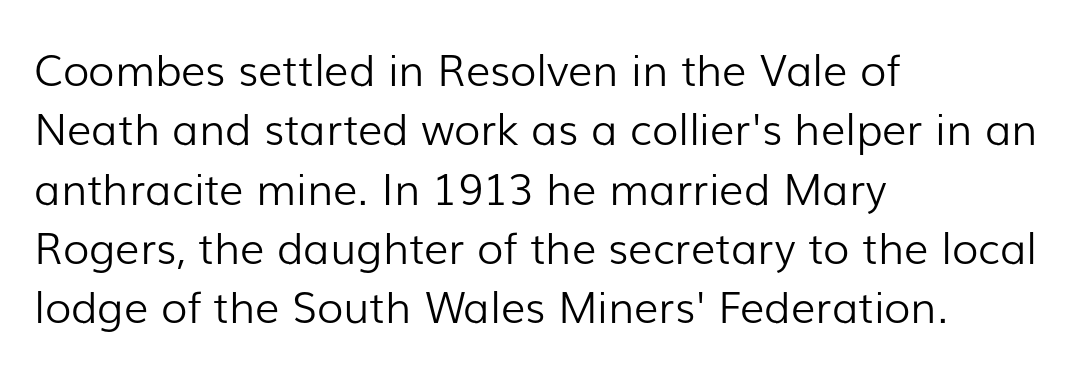
Compared with a centered layout, this one pins lines to the left instead. Baseline-to-baseline distance is the conventional proportion of letter height. Look at the tracking — it's just the regular setting, nothing added. Serifs: no, the terminals of the letterforms are clean.
